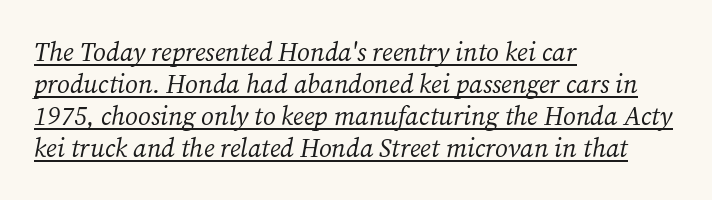
Q: Is the text bold? A: No.
Q: Is the text italic (slanted)? A: Yes, it leans right by about 12 degrees.
Q: Is the text underlined? A: Yes.
Q: How is the paragraph aligned? A: Left-aligned.
Q: Is the spacing between letters normal or unusually wide? A: Normal.
